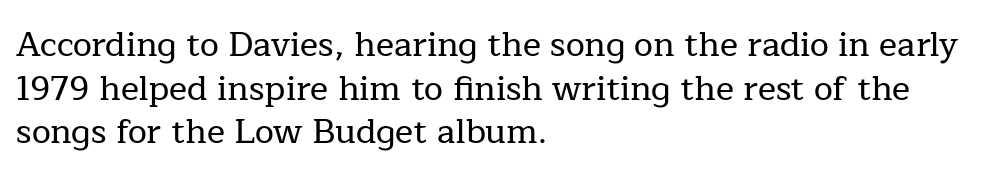
Q: Is the text italic (slanted)? A: No, it is upright.
Q: Is the typeface a serif or a sans-serif typeface? A: Serif.
Q: Is the text underlined? A: No.
Q: How is the paragraph aligned? A: Left-aligned.
Q: Is the spacing between letters normal or unusually wide? A: Normal.
Q: Is the spacing between lines tight, normal or loose? A: Normal.
Q: Width (condensed, normal, or wide)? A: Normal.
Q: Stroke contrast? A: Low.
Q: x-height? A: Medium.
Q: Monospaced? A: No.
